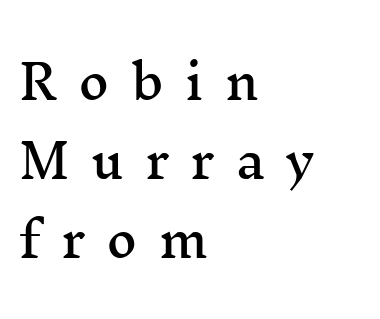
The image shows 47 px wide serif type, upright; set left-aligned, normal line spacing (1.68x), unusually wide letter spacing (+0.45 em), not underlined; medium stroke contrast and a medium x-height.
